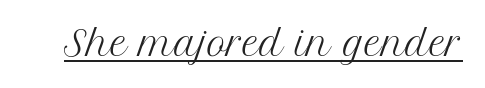
{"bold": "no", "weight": "regular", "width": "normal", "stroke_contrast": "medium", "x_height": "medium", "monospaced": "no", "underline": "yes", "letter_spacing": "normal", "letter_spacing_em": 0.0, "glyph_px": 33}
